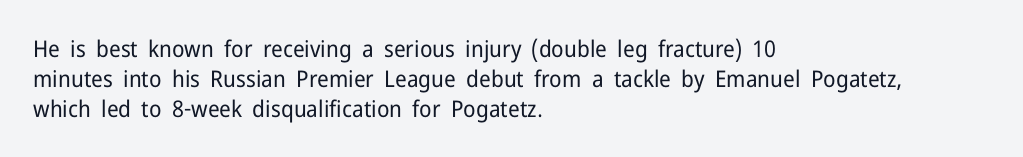
The lines are quadded left. The font sits on the lighter half of the weight spectrum, regular included. Tracking here is standard; glyphs follow each other at the usual distance. Italic? Not at all — the glyphs are vertical. Rule under the text: the space is simply empty.
